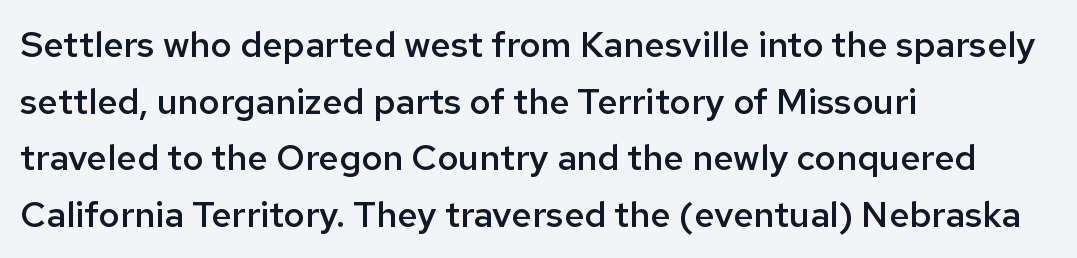
{"serif": "no", "italic": "no", "bold": "semi", "weight": "semibold", "width": "normal", "stroke_contrast": "low", "x_height": "medium", "monospaced": "no", "underline": "no", "align": "left", "line_spacing": "normal", "line_spacing_ratio": 1.57, "letter_spacing": "normal", "letter_spacing_em": 0.0, "glyph_px": 36}
